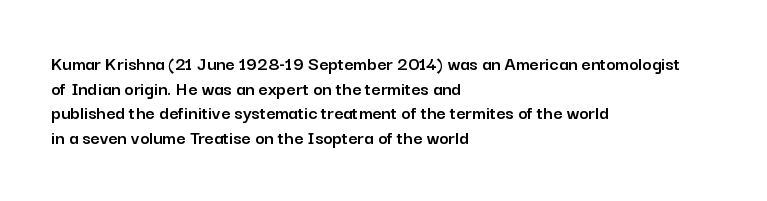
{"italic": "no", "underline": "no", "align": "left", "line_spacing_ratio": 1.23, "letter_spacing": "normal", "letter_spacing_em": 0.0, "glyph_px": 20}
